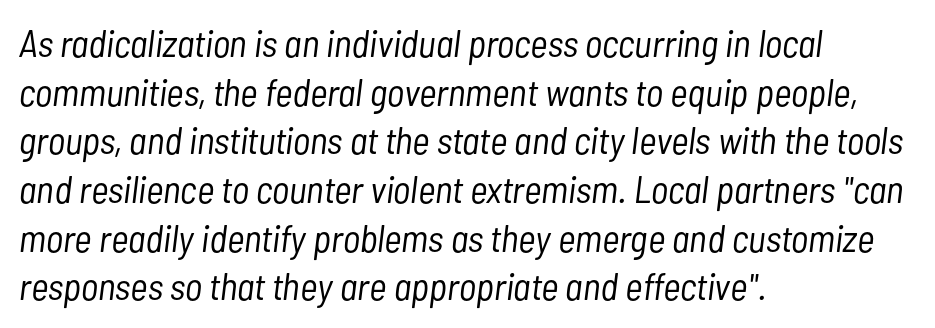
{"italic": "yes", "lean": "right", "slant_degrees": 7, "bold": "no", "weight": "light", "width": "condensed", "stroke_contrast": "low", "x_height": "medium", "monospaced": "no", "underline": "no", "align": "left", "line_spacing": "normal", "line_spacing_ratio": 1.28, "letter_spacing": "normal", "letter_spacing_em": 0.0, "glyph_px": 38}
